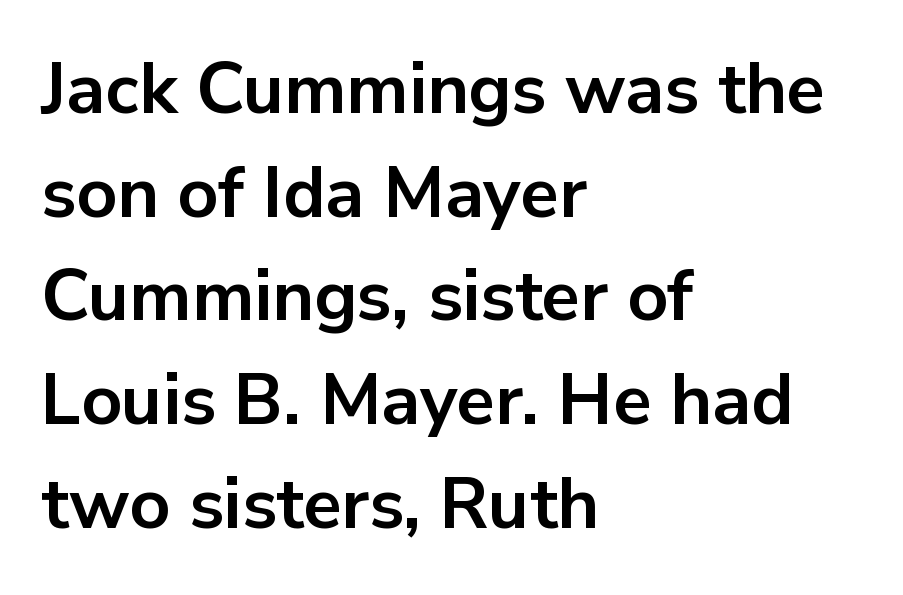
Q: Is the text bold? A: Yes.
Q: Is the text italic (slanted)? A: No, it is upright.
Q: Is the typeface a serif or a sans-serif typeface? A: Sans-serif.
Q: Is the text underlined? A: No.
Q: How is the paragraph aligned? A: Left-aligned.
Q: Is the spacing between letters normal or unusually wide? A: Normal.
Q: Is the spacing between lines tight, normal or loose? A: Normal.
Q: Width (condensed, normal, or wide)? A: Normal.
Q: Stroke contrast? A: Low.
Q: x-height? A: Medium.
Q: Monospaced? A: No.
